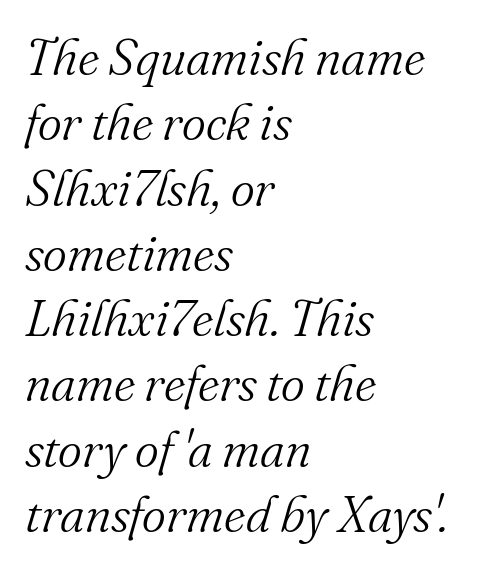
The image shows 51 px light serif type, italic (leaning right); set left-aligned, normal line spacing (1.28x), normal letter spacing, not underlined; medium stroke contrast and a small x-height.
